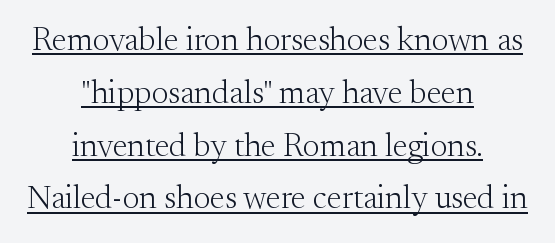
The image shows 33 px light serif type, upright; set centered, normal line spacing (1.6x), normal letter spacing, underlined; medium stroke contrast and a small x-height.
